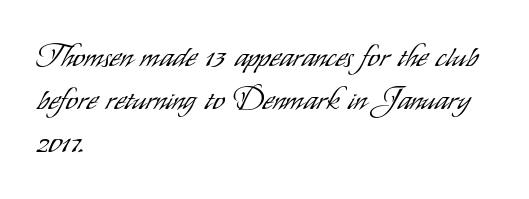
This rendering employs a face without finishing strokes, i.e., a sans-serif. Compared with typical body copy, the letter spacing here is the same. Stroke mass is kept to a normal reading level or below.
